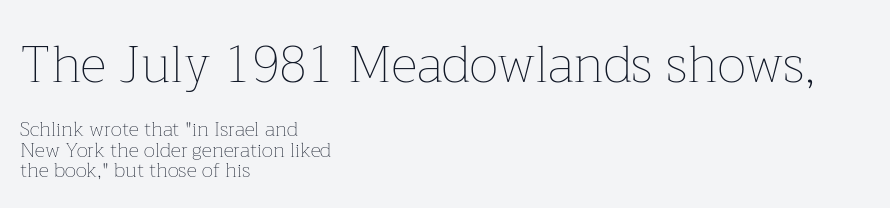
The image shows 51 px thin type, upright; set left-aligned, tight line spacing (1.01x), normal letter spacing, not underlined; the first (top) block is 2.55x larger; low stroke contrast and a medium x-height.
